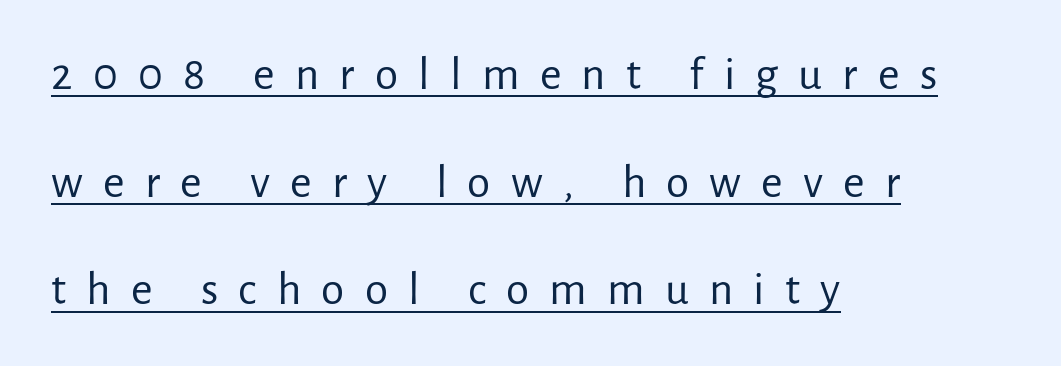
Successive baselines arrive slowly, with a big drop between each. The typesetter chose a ragged-right arrangement here. This sample uses expanded letter spacing, leaving extra air between glyphs. The typeface has the unassuming heft of standard copy or less. Decoration check: the copy is underlined.
